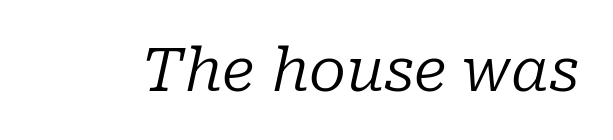
The rendering shows small feet on the letterforms — a serif design. The text carries the slant typical of an italic or oblique font. The strokes carry an ordinary text weight at most. Between one letter and the next there's only the usual sliver of space. The letters advance in unequal steps, a hallmark of proportional type. Has an underline been added? It has not.
